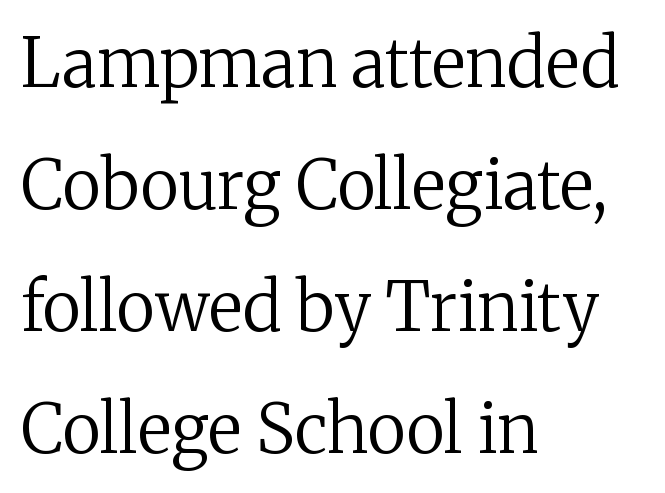
Little horizontal feet cap the strokes, marking this as serif type. If you drew a ruler down the left edge, every line would touch it. In terms of posture, this sample is upright. You could not count columns in this text — the font is proportionally spaced.
